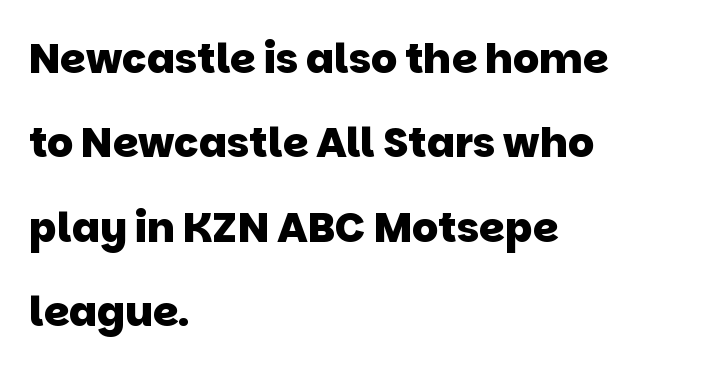
Q: Is the text bold? A: Yes.
Q: Is the typeface a serif or a sans-serif typeface? A: Sans-serif.
Q: Is the text underlined? A: No.
Q: How is the paragraph aligned? A: Left-aligned.
Q: Is the spacing between letters normal or unusually wide? A: Normal.
Q: Is the spacing between lines tight, normal or loose? A: Loose.
Q: Width (condensed, normal, or wide)? A: Normal.
Q: Stroke contrast? A: Low.
Q: x-height? A: Large.
Q: Monospaced? A: No.
